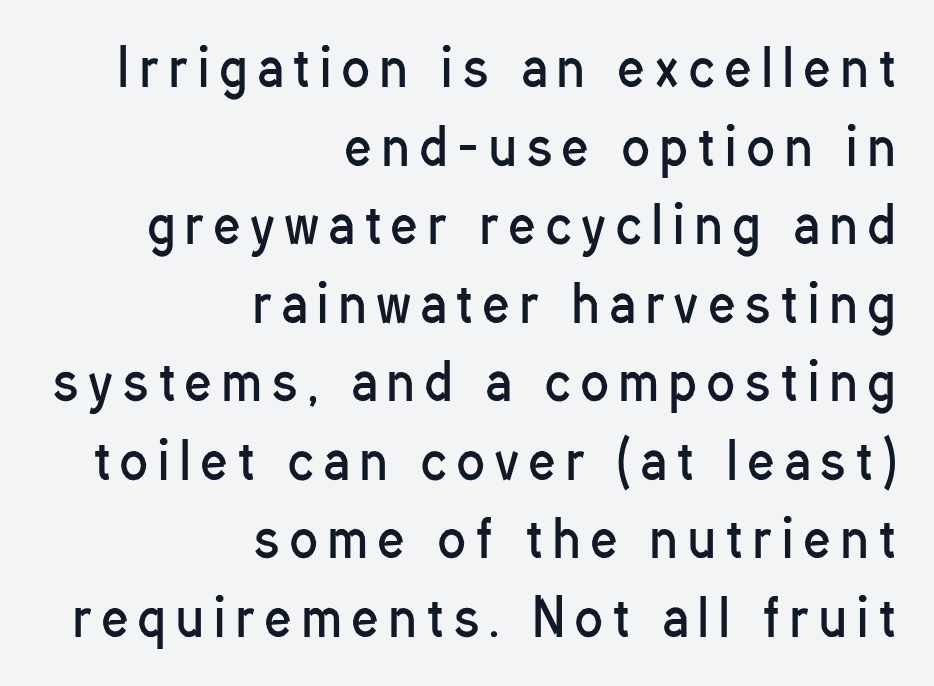
Is there much room between lines? A standard amount, neither cramped nor airy. Regarding serifs, this sample does without them. Line ends are locked; line starts wander. Anything drawn beneath the words? Only blank space.
